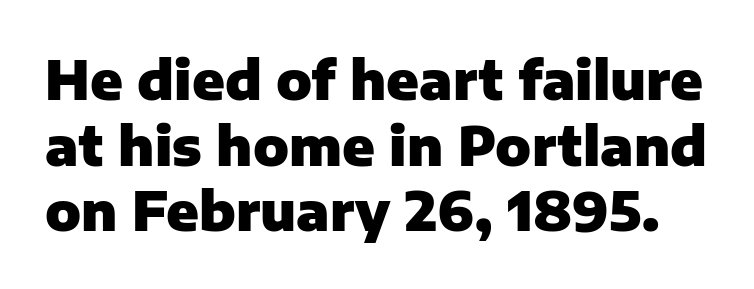
{"serif": "no", "italic": "no", "bold": "yes", "weight": "heavy", "width": "normal", "stroke_contrast": "low", "x_height": "medium", "monospaced": "no", "underline": "no", "line_spacing_ratio": 1.24, "letter_spacing": "normal", "letter_spacing_em": 0.0, "glyph_px": 53}
